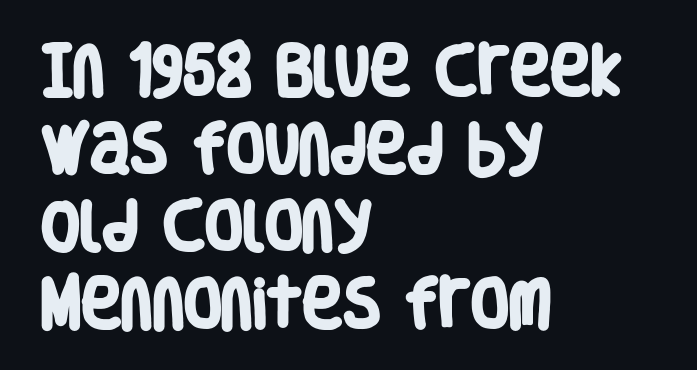
A typesetter would call this leading conventional body-copy spacing. A dark, heavy texture on the line: the type is bold. Spacing verdict: proportional, widths tailored to each character. The typeface chosen for these lines omits serifs. Unmarked baselines from the first word to the last.
